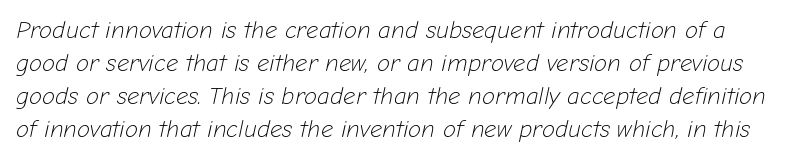
Q: Is the text bold? A: No.
Q: Is the text italic (slanted)? A: Yes, it leans right by about 12 degrees.
Q: Is the text underlined? A: No.
Q: Is the spacing between letters normal or unusually wide? A: Normal.
Q: Is the spacing between lines tight, normal or loose? A: Normal.
